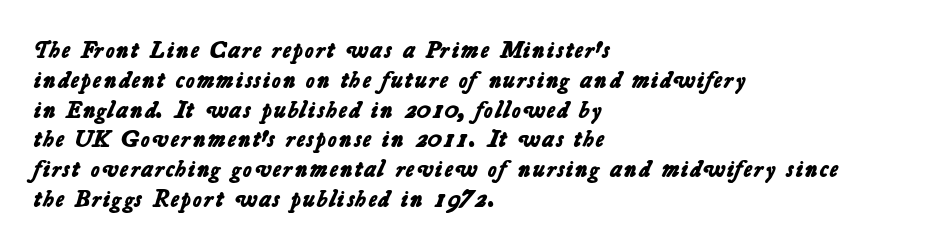
There is no visible air inserted between adjacent glyphs. Its strokes are broad and dark, the hallmark of bold type. Compared with a centered layout, this one pins lines to the left instead. Letters rest on an invisible, unmarked baseline.
